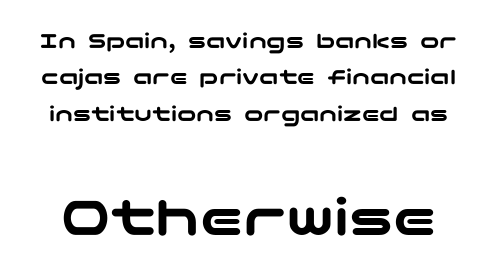
{"serif": "no", "italic": "no", "width": "wide", "stroke_contrast": "low", "x_height": "medium", "underline": "no", "line_spacing": "normal", "line_spacing_ratio": 1.52, "letter_spacing": "normal", "letter_spacing_em": 0.0, "larger_block": "second", "size_ratio": 2.46, "glyph_px": 59}
